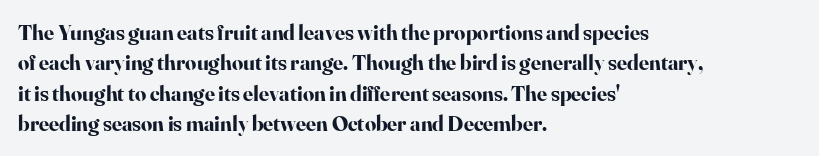
The paragraph shown leans on its left margin. The glyphs have the mass of a bold cut. How are the letters spaced? Ordinarily, with no added tracking. This sample uses an upright cut, with every glyph sitting square on the baseline.
